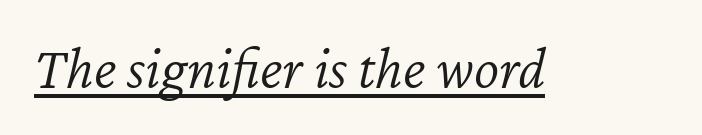
Q: Is the text bold? A: No.
Q: Is the text italic (slanted)? A: Yes, it leans right by about 12 degrees.
Q: Is the text underlined? A: Yes.
Q: Is the spacing between letters normal or unusually wide? A: Normal.
Q: Width (condensed, normal, or wide)? A: Normal.
Q: Stroke contrast? A: Low.
Q: x-height? A: Medium.
Q: Monospaced? A: No.
